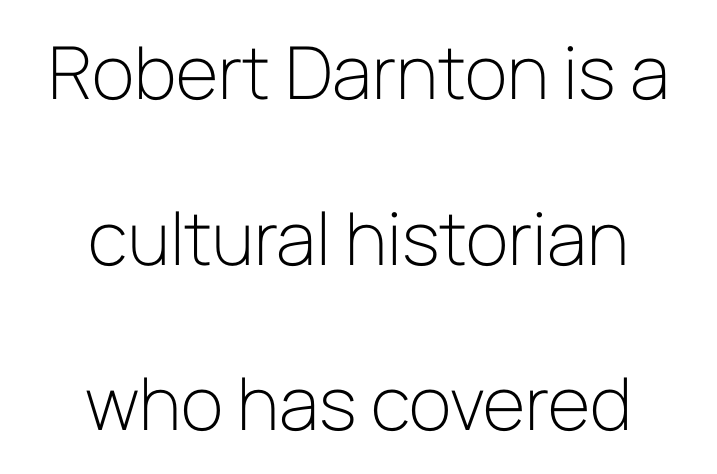
Q: Is the text bold? A: No.
Q: Is the text italic (slanted)? A: No, it is upright.
Q: Is the typeface a serif or a sans-serif typeface? A: Sans-serif.
Q: Is the text underlined? A: No.
Q: How is the paragraph aligned? A: Centered.
Q: Is the spacing between letters normal or unusually wide? A: Normal.
Q: Is the spacing between lines tight, normal or loose? A: Loose.
Q: Width (condensed, normal, or wide)? A: Normal.
Q: Stroke contrast? A: Low.
Q: x-height? A: Medium.
Q: Monospaced? A: No.
